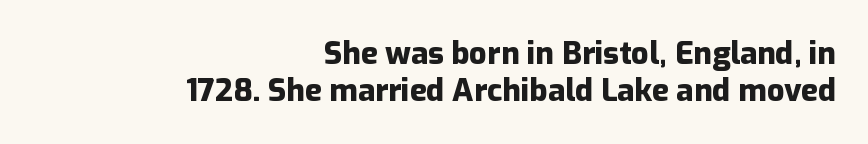
The image shows 31 px heavy sans-serif type, upright; set right-aligned, line spacing 1.18x, normal letter spacing, not underlined; low stroke contrast and a medium x-height.
